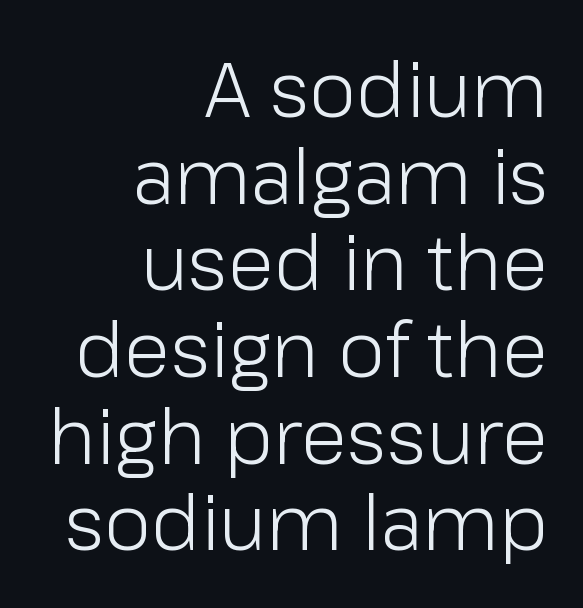
{"serif": "no", "italic": "no", "bold": "no", "weight": "light", "width": "normal", "stroke_contrast": "low", "x_height": "medium", "monospaced": "no", "underline": "no", "align": "right", "line_spacing": "tight", "line_spacing_ratio": 1.14, "letter_spacing": "normal", "letter_spacing_em": 0.0, "glyph_px": 76}
